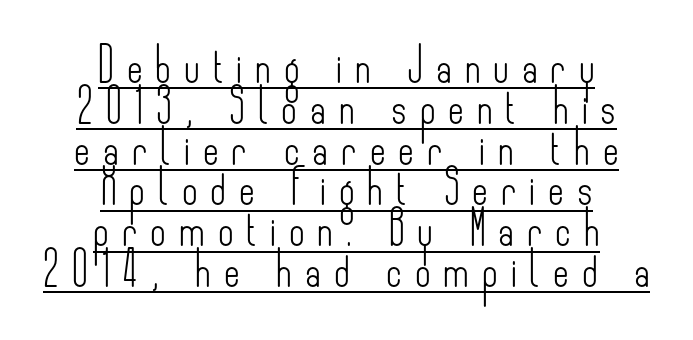
The image shows 34 px light, condensed sans-serif type, upright; set centered, line spacing 1.2x, unusually wide letter spacing (+0.38 em), underlined; low stroke contrast and a small x-height.
